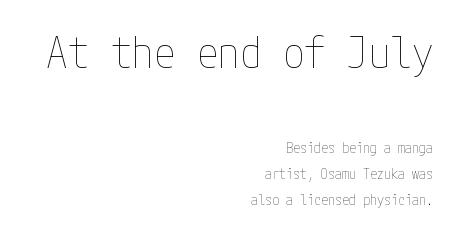
The characters are drawn with everyday or finer stroke widths. These lines are set flush right with a ragged left edge. The tracking reads as untouched default to a designer's eye. The specimen omits any rule beneath the text block's lines. Does the lettering tilt? It doesn't — this is upright. The earlier block is typeset at a bigger size than the later block.
